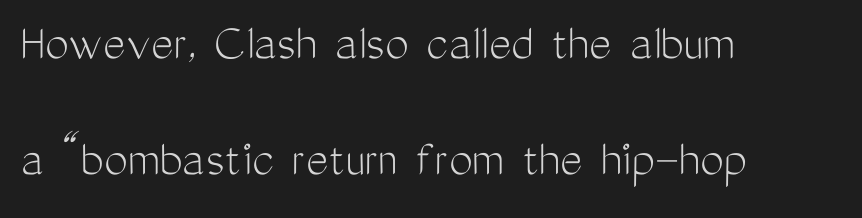
{"serif": "no", "italic": "no", "bold": "no", "weight": "light", "width": "condensed", "stroke_contrast": "medium", "x_height": "medium", "monospaced": "no", "underline": "no", "align": "left", "line_spacing": "loose", "line_spacing_ratio": 2.18, "letter_spacing": "normal", "letter_spacing_em": 0.0, "glyph_px": 53}
